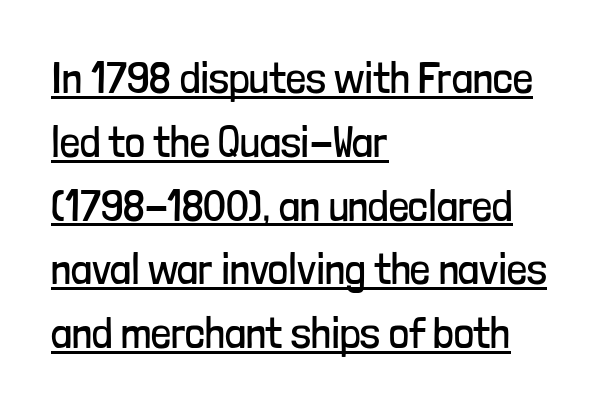
{"serif": "no", "italic": "no", "bold": "no", "weight": "regular", "width": "condensed", "stroke_contrast": "low", "x_height": "medium", "monospaced": "no", "underline": "yes", "align": "left", "line_spacing": "normal", "line_spacing_ratio": 1.45, "letter_spacing": "normal", "letter_spacing_em": 0.0, "glyph_px": 44}
